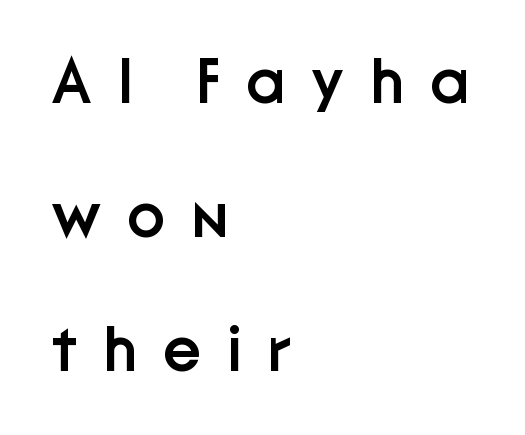
Q: Is the text bold? A: Semi-bold.
Q: Is the text italic (slanted)? A: No, it is upright.
Q: Is the typeface a serif or a sans-serif typeface? A: Sans-serif.
Q: Is the text underlined? A: No.
Q: How is the paragraph aligned? A: Left-aligned.
Q: Is the spacing between letters normal or unusually wide? A: Unusually wide.
Q: Is the spacing between lines tight, normal or loose? A: Loose.
Q: Width (condensed, normal, or wide)? A: Normal.
Q: Stroke contrast? A: Low.
Q: x-height? A: Medium.
Q: Monospaced? A: No.
